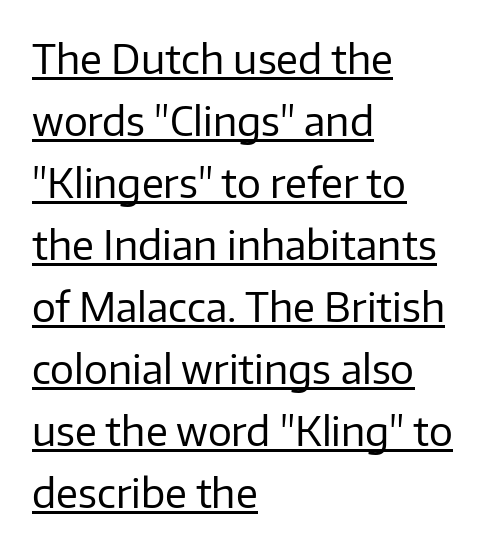
The image shows 40 px regular-weight sans-serif type, upright; set left-aligned, normal line spacing (1.55x), normal letter spacing, underlined; low stroke contrast and a medium x-height.
